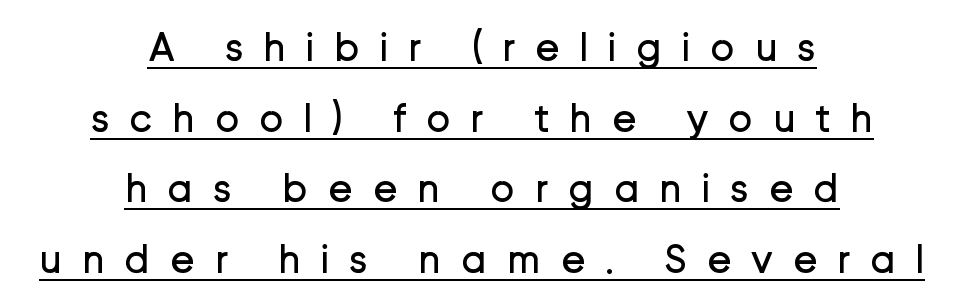
{"serif": "no", "italic": "no", "bold": "no", "weight": "regular", "width": "normal", "stroke_contrast": "low", "x_height": "medium", "monospaced": "no", "underline": "yes", "align": "center", "line_spacing_ratio": 1.72, "letter_spacing": "wide", "letter_spacing_em": 0.48, "glyph_px": 41}
